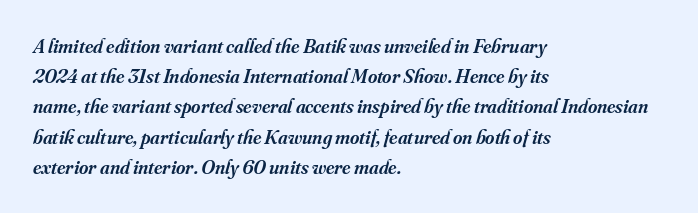
The space beneath each line is pristine and unruled. The passage shown stacks its lines at a standard gap. The text carries the slant typical of an italic or oblique font. A semibold gives these letters moderate extra thickness, short of bold. These lines keep a tight, regular rhythm from letter to letter.
